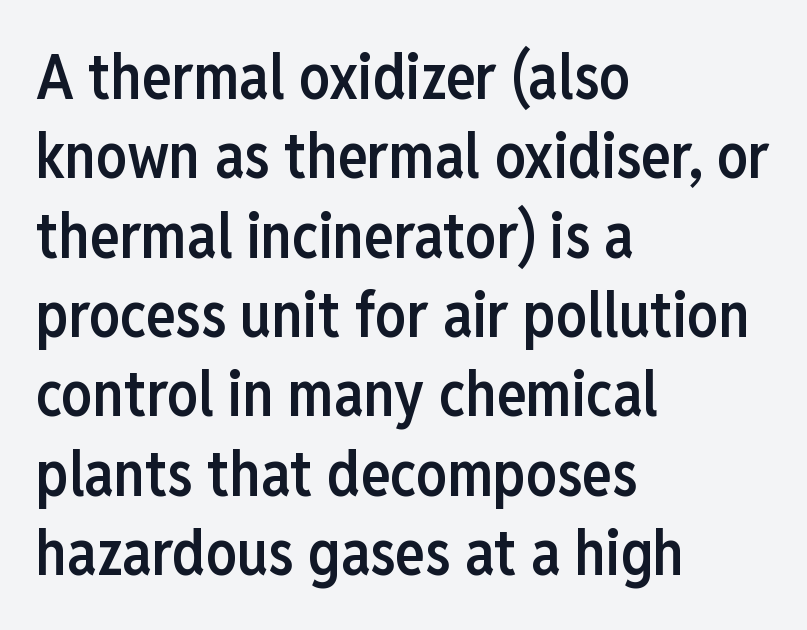
The typeface chosen for these lines omits serifs. The setting favours the left margin, as ordinary paragraphs usually do. A roman cut, with each character standing at attention. These lines sit exactly where default settings would place them.
